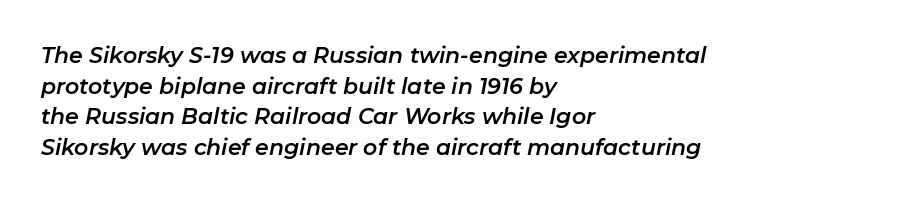
Q: Is the text italic (slanted)? A: Yes, it leans right by about 11 degrees.
Q: Is the text underlined? A: No.
Q: How is the paragraph aligned? A: Left-aligned.
Q: Is the spacing between letters normal or unusually wide? A: Normal.
Q: Is the spacing between lines tight, normal or loose? A: Normal.
